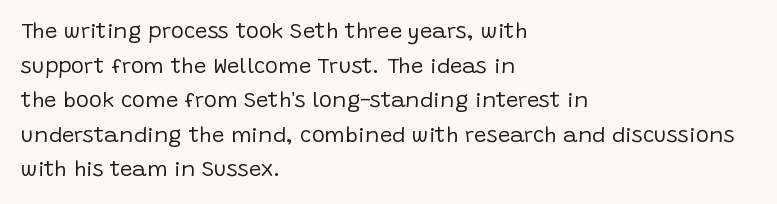
The image shows 22 px text type, upright; set left-aligned, normal line spacing (1.57x), normal letter spacing, not underlined.
